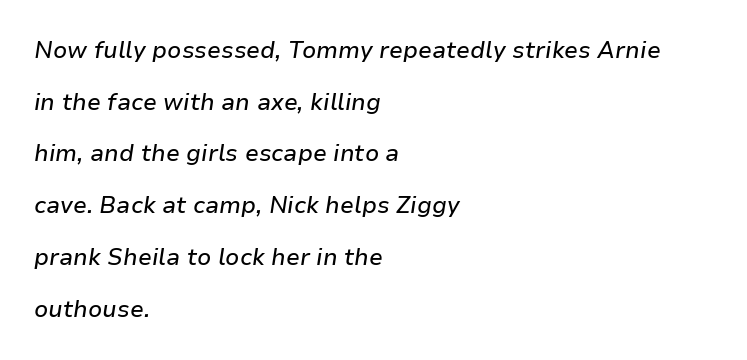
The image shows 23 px text type, italic (leaning right); set left-aligned, loose line spacing (2.25x), normal letter spacing, not underlined.
